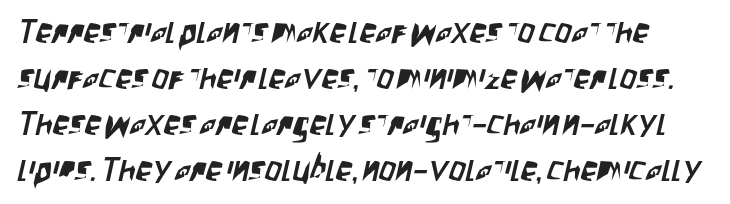
{"serif": "no", "width": "condensed", "stroke_contrast": "low", "x_height": "large", "monospaced": "no", "underline": "no", "line_spacing": "normal", "line_spacing_ratio": 1.39, "letter_spacing": "normal", "letter_spacing_em": 0.0, "glyph_px": 33}
